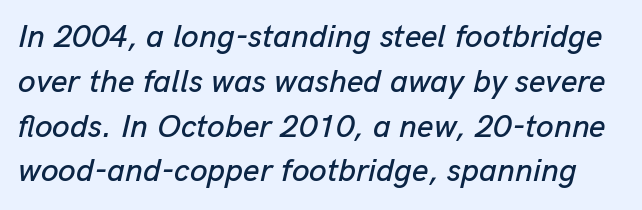
Q: Is the text italic (slanted)? A: Yes, it leans right by about 13 degrees.
Q: Is the text underlined? A: No.
Q: Is the spacing between letters normal or unusually wide? A: Normal.
Q: Is the spacing between lines tight, normal or loose? A: Normal.
Q: Width (condensed, normal, or wide)? A: Normal.
Q: Stroke contrast? A: Low.
Q: x-height? A: Medium.
Q: Monospaced? A: No.
